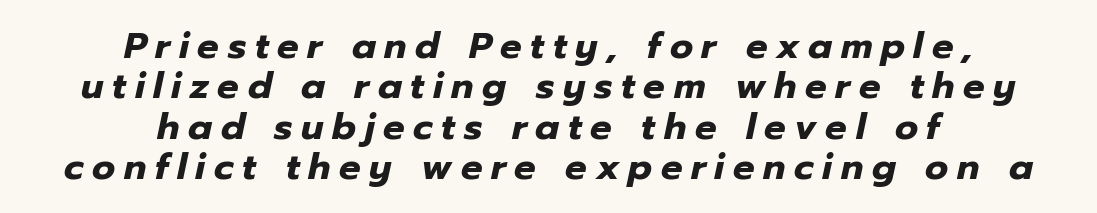
Each glyph is drawn with heavy, bold strokes. Decoration check: the copy has no underline. The face used here has a pronounced slope to its letters. Looks like regular typesetting: each glyph gets only the width it needs. The paragraph shown floats in the horizontal middle. Glyph-to-glyph distance is far greater than everyday printed text.
